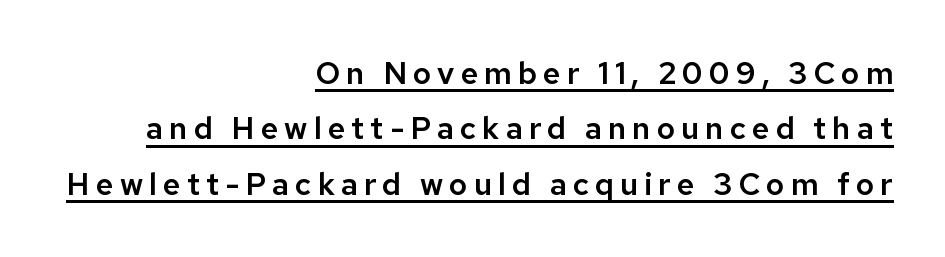
The typesetter chose a ragged-left arrangement here. These characters rest on top of a visible drawn line. This is roman type, the default non-slanted kind. Note the varied advance widths — an 'i' is clearly narrower than an 'm'. To sum up the face: it is a sans, with no serifs.
